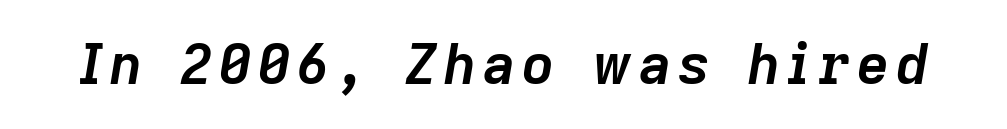
Q: Is the text bold? A: Yes.
Q: Is the text italic (slanted)? A: Yes, it leans right by about 9 degrees.
Q: Is the text underlined? A: No.
Q: Width (condensed, normal, or wide)? A: Normal.
Q: Stroke contrast? A: Low.
Q: x-height? A: Medium.
Q: Monospaced? A: No.
